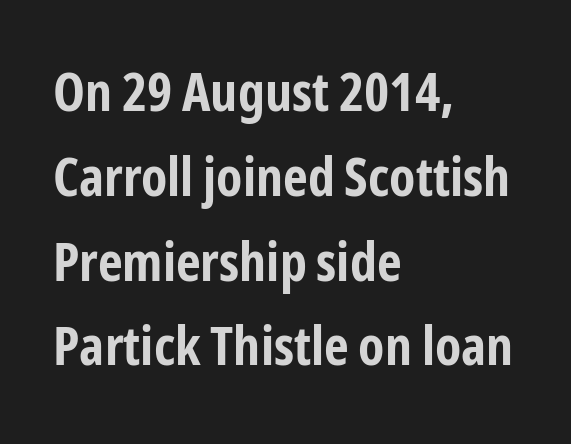
Heavy-handed strokes throughout: this text is bold. Check the space under the baseline: it is left empty. These lines stack with their left ends in a neat column. The gaps between neighbouring characters are ordinary and unremarkable. A typesetter would call this proportional, since set widths differ per character.
